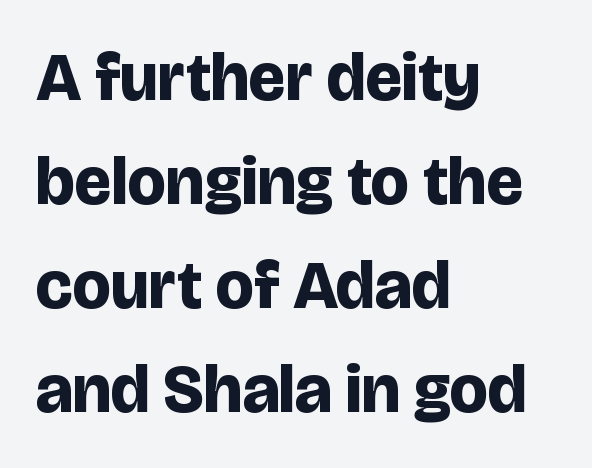
The image shows 68 px bold sans-serif type, upright; set left-aligned, normal line spacing (1.53x), normal letter spacing, not underlined; low stroke contrast and a large x-height.
